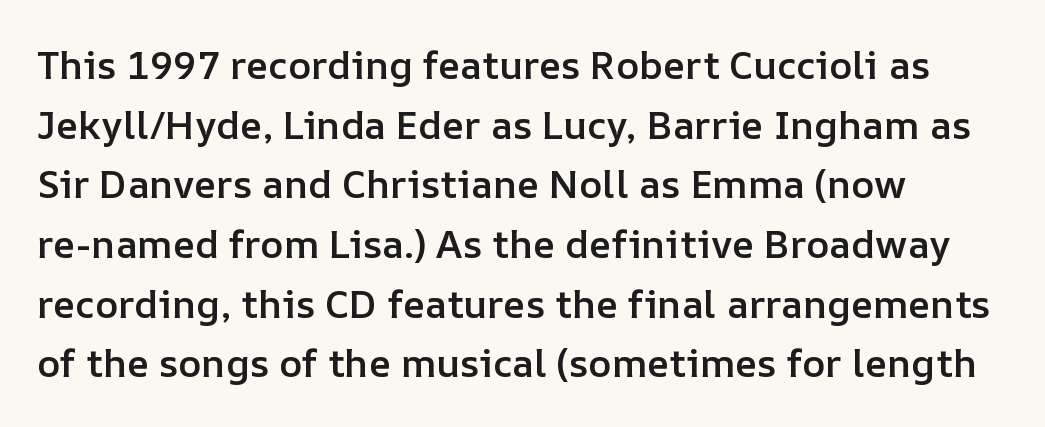
The image shows 39 px semibold type, upright; set left-aligned, normal line spacing (1.53x), normal letter spacing, not underlined; low stroke contrast and a medium x-height.
